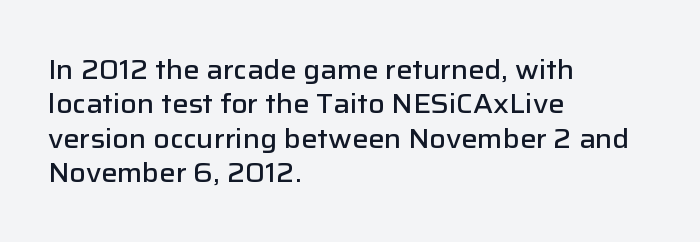
Q: Is the text bold? A: Semi-bold.
Q: Is the text italic (slanted)? A: No, it is upright.
Q: Is the text underlined? A: No.
Q: How is the paragraph aligned? A: Left-aligned.
Q: Is the spacing between letters normal or unusually wide? A: Normal.
Q: Is the spacing between lines tight, normal or loose? A: Normal.
